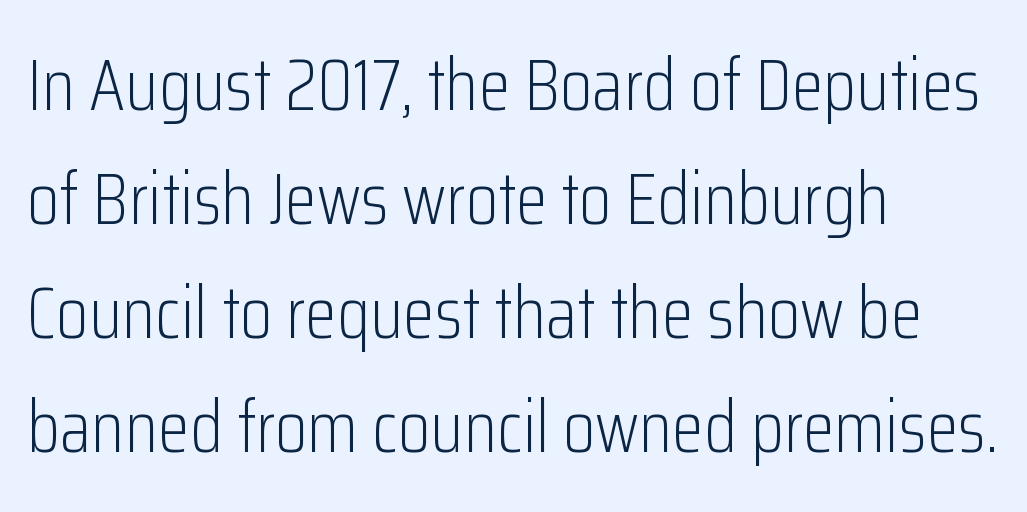
I'd call this a sans setting — the letters go barefoot. The typesetter chose a ragged-right arrangement here. Just letters on the line, the space beneath them empty. Stems and bowls with no extra thickness — not bold.
